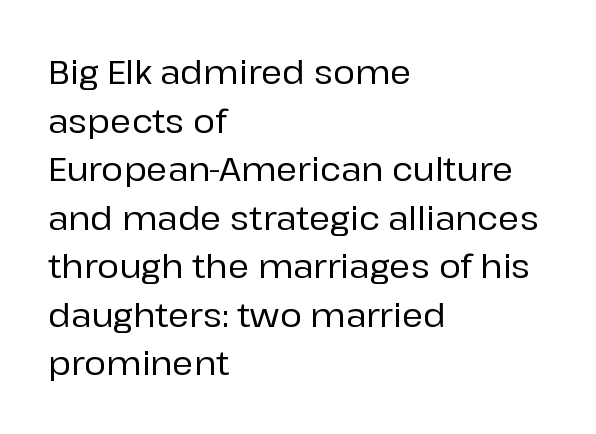
{"serif": "no", "italic": "no", "width": "normal", "stroke_contrast": "low", "x_height": "medium", "monospaced": "no", "underline": "no", "align": "left", "line_spacing": "normal", "line_spacing_ratio": 1.47, "letter_spacing": "normal", "letter_spacing_em": 0.0, "glyph_px": 33}
